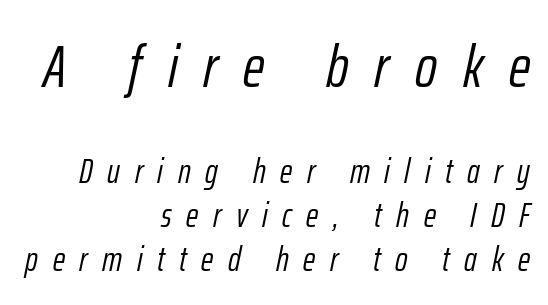
Q: Is the text bold? A: No.
Q: Is the text italic (slanted)? A: Yes, it leans right by about 12 degrees.
Q: Is the text underlined? A: No.
Q: How is the paragraph aligned? A: Right-aligned.
Q: Is the spacing between letters normal or unusually wide? A: Unusually wide.
Q: Is the spacing between lines tight, normal or loose? A: Normal.
Q: Which block of text is set in a larger size, the first (top) or the second (bottom)? A: The first (top) one.
Q: Width (condensed, normal, or wide)? A: Condensed.
Q: Stroke contrast? A: Low.
Q: x-height? A: Medium.
Q: Monospaced? A: No.
